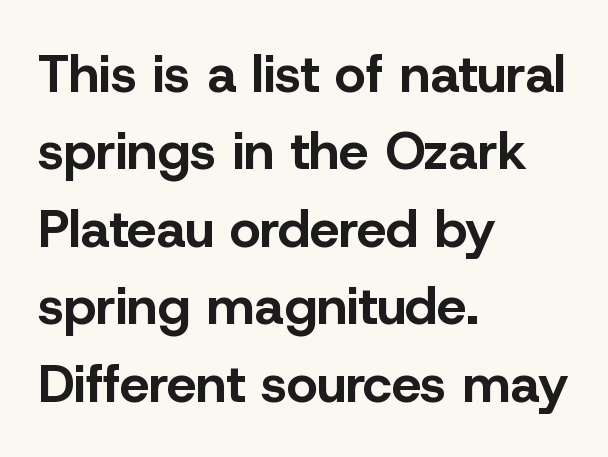
Regular leading. Strong, thick strokes mark this as bold type. Upright lettering throughout. The passage shown is not underscored anywhere. Teacher's note: observe the even left margin — that is flush-left alignment. The passage shown is typed in a proportional face where columns would drift.
